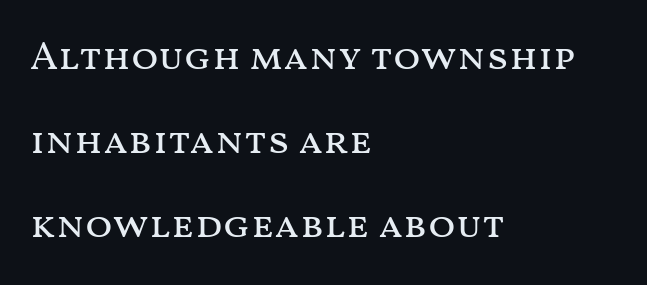
{"italic": "no", "bold": "no", "weight": "regular", "width": "wide", "stroke_contrast": "medium", "x_height": "medium", "monospaced": "no", "underline": "no", "align": "left", "line_spacing": "loose", "line_spacing_ratio": 2.1, "letter_spacing": "normal", "letter_spacing_em": 0.0, "glyph_px": 40}
